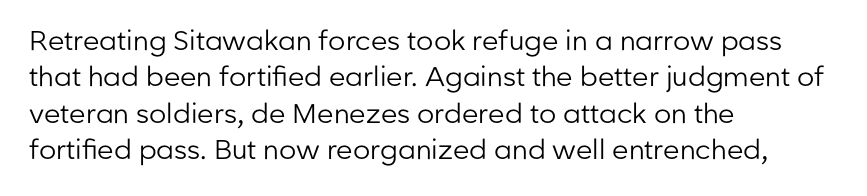
Q: Is the text bold? A: No.
Q: Is the text italic (slanted)? A: No, it is upright.
Q: Is the text underlined? A: No.
Q: How is the paragraph aligned? A: Left-aligned.
Q: Is the spacing between letters normal or unusually wide? A: Normal.
Q: Is the spacing between lines tight, normal or loose? A: Normal.
